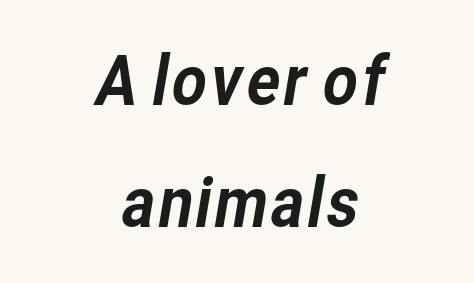
The passage shown is typeset with a sans-serif family. The strip under each line holds only bare page. Proportional: the letters do not fall into vertical columns. Short note: letters normally spaced.
